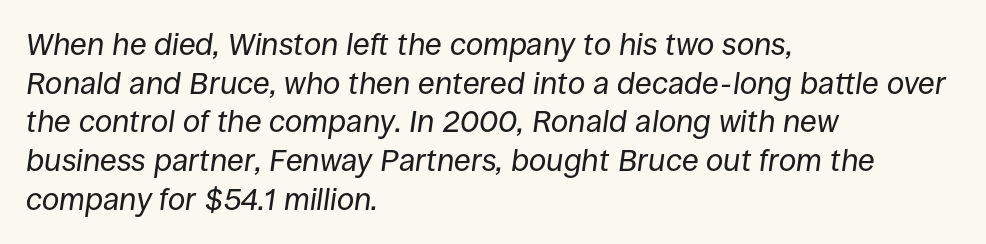
The image shows 31 px regular-weight type, italic (leaning right); set left-aligned, normal line spacing (1.25x), normal letter spacing, not underlined; low stroke contrast and a large x-height.
